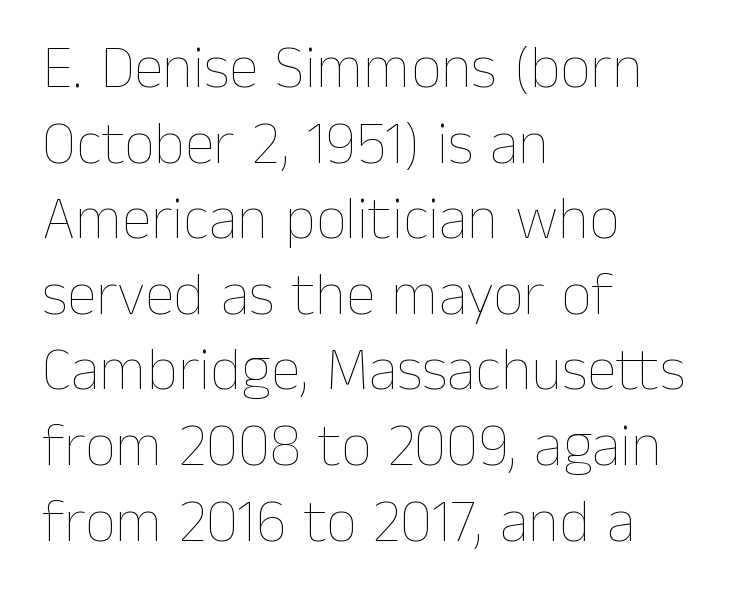
The image shows 60 px thin type, upright; set left-aligned, normal line spacing (1.26x), normal letter spacing, not underlined; low stroke contrast and a medium x-height.
